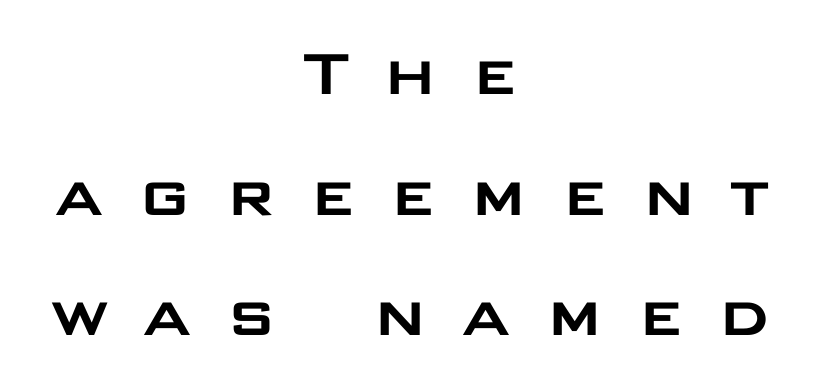
Leading matches the norm, producing a regular column. Descender tails drop into unmarked territory. These lines were composed using upright roman letters. Look at the bottom of the vertical strokes: they stop flat, with no serifs.
